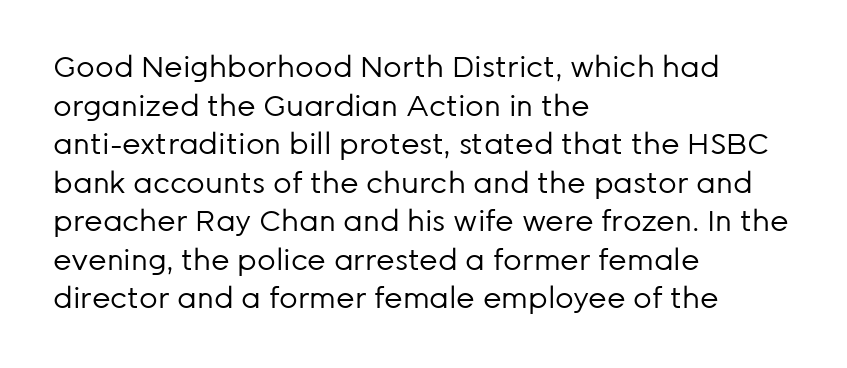
Q: Is the text bold? A: No.
Q: Is the text italic (slanted)? A: No, it is upright.
Q: Is the typeface a serif or a sans-serif typeface? A: Sans-serif.
Q: Is the text underlined? A: No.
Q: How is the paragraph aligned? A: Left-aligned.
Q: Is the spacing between letters normal or unusually wide? A: Normal.
Q: Is the spacing between lines tight, normal or loose? A: Normal.
Q: Width (condensed, normal, or wide)? A: Normal.
Q: Stroke contrast? A: Low.
Q: x-height? A: Medium.
Q: Monospaced? A: No.
